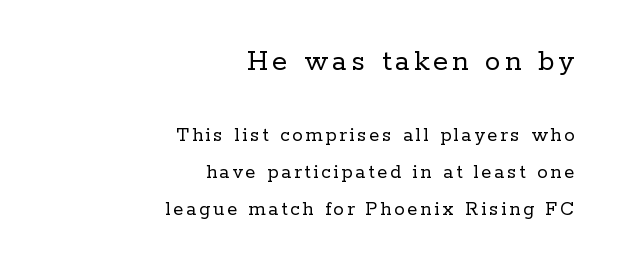
{"serif": "yes", "italic": "no", "bold": "no", "weight": "regular", "width": "normal", "stroke_contrast": "low", "x_height": "medium", "monospaced": "no", "underline": "no", "align": "right", "line_spacing_ratio": 1.76, "larger_block": "first", "size_ratio": 1.48, "glyph_px": 31}
